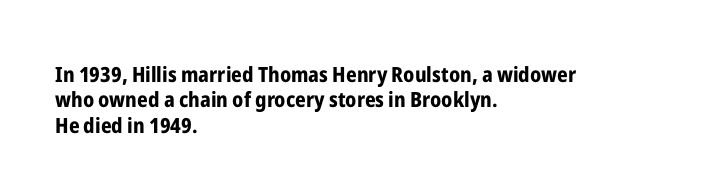
Q: Is the text bold? A: Yes.
Q: Is the text italic (slanted)? A: No, it is upright.
Q: Is the text underlined? A: No.
Q: How is the paragraph aligned? A: Left-aligned.
Q: Is the spacing between letters normal or unusually wide? A: Normal.
